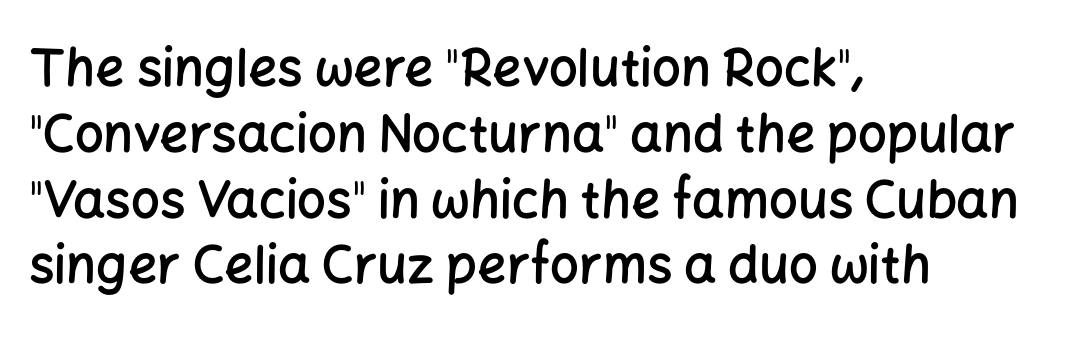
A student would call this left alignment; a typographer would say flush left, rag right. A roman cut, with each character standing at attention. This rendering features lettering with no underline. Proportional: the letters do not fall into vertical columns.
